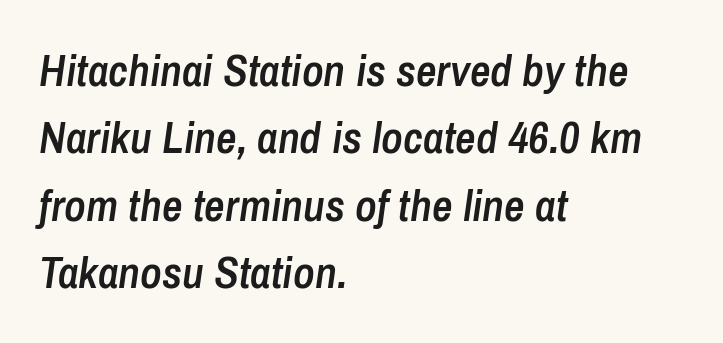
{"italic": "yes", "lean": "right", "slant_degrees": 8, "bold": "semi", "weight": "semibold", "width": "condensed", "stroke_contrast": "low", "x_height": "medium", "monospaced": "no", "underline": "no", "align": "left", "line_spacing": "normal", "line_spacing_ratio": 1.5, "letter_spacing": "normal", "letter_spacing_em": 0.0, "glyph_px": 45}
